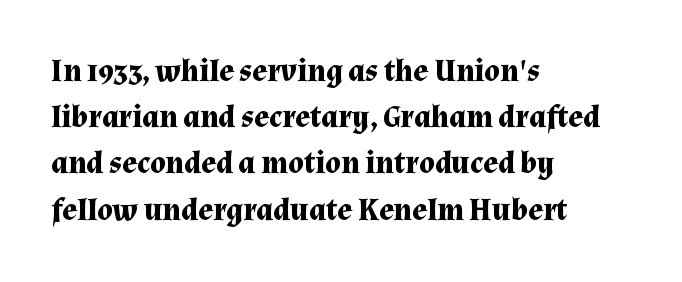
Q: Is the text bold? A: Yes.
Q: Is the text italic (slanted)? A: No, it is upright.
Q: Is the typeface a serif or a sans-serif typeface? A: Serif.
Q: Is the text underlined? A: No.
Q: How is the paragraph aligned? A: Left-aligned.
Q: Is the spacing between letters normal or unusually wide? A: Normal.
Q: Is the spacing between lines tight, normal or loose? A: Normal.
Q: Width (condensed, normal, or wide)? A: Normal.
Q: Stroke contrast? A: Medium.
Q: x-height? A: Medium.
Q: Monospaced? A: No.
